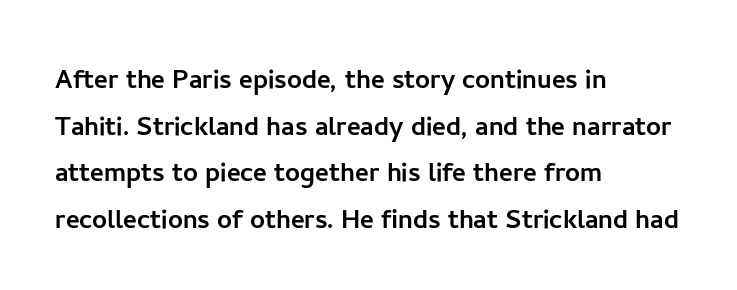
The image shows 33 px sans-serif type, upright; set left-aligned, normal line spacing (1.41x), normal letter spacing, not underlined; low stroke contrast and a medium x-height.
